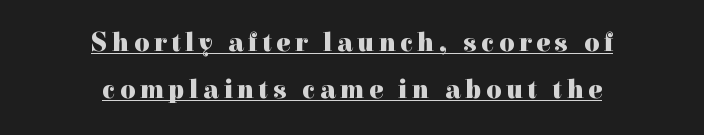
{"italic": "no", "bold": "yes", "underline": "yes", "align": "center", "line_spacing_ratio": 1.81, "glyph_px": 26}
